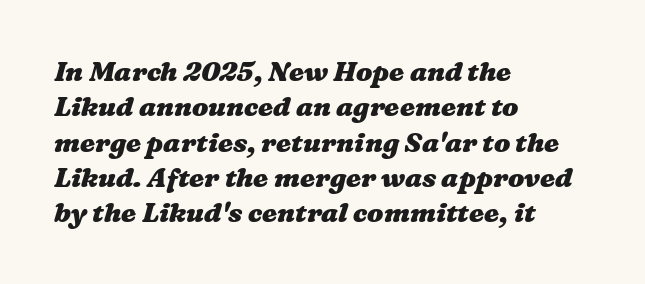
The image shows 27 px bold type; set left-aligned, normal line spacing (1.31x), normal letter spacing, not underlined.
